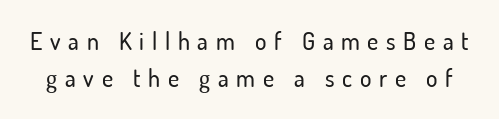
{"italic": "no", "underline": "no", "line_spacing": "normal", "line_spacing_ratio": 1.56, "letter_spacing": "wide", "letter_spacing_em": 0.32, "glyph_px": 24}
